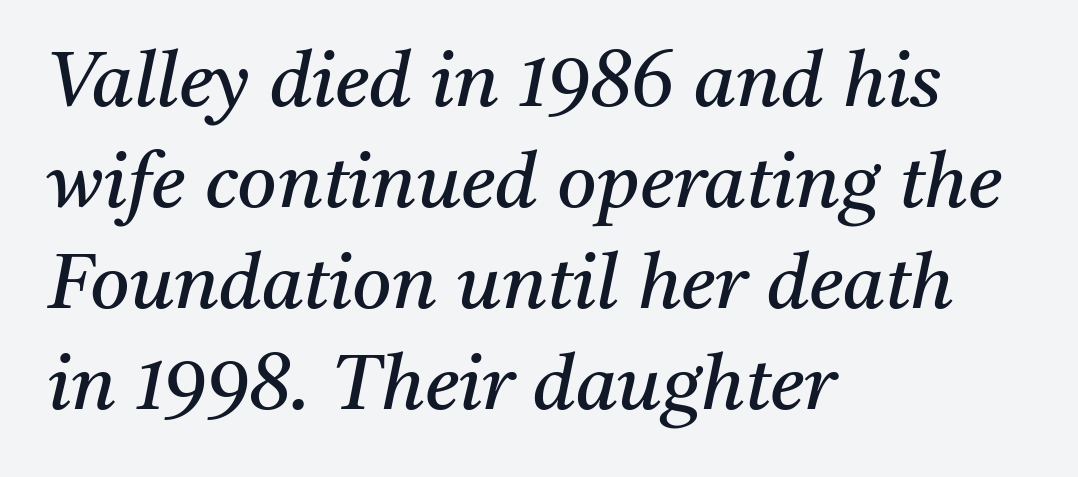
Looks like regular typesetting: each glyph gets only the width it needs. If you measured baseline to baseline, you'd find a middling distance. Left-aligned paragraph, ragged on the right. The face used here is seriffed, in the tradition of book romans.
